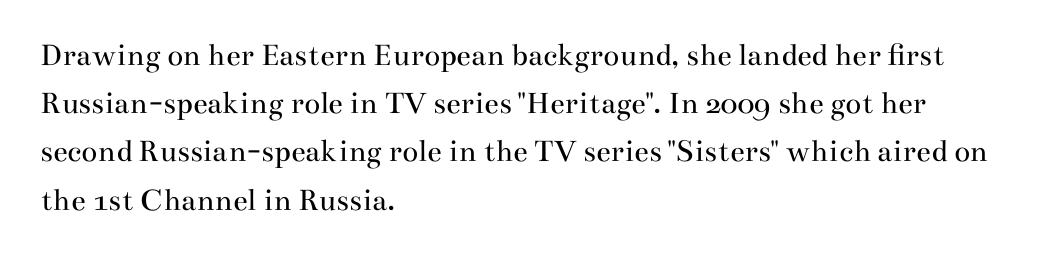
Q: Is the text bold? A: No.
Q: Is the text italic (slanted)? A: No, it is upright.
Q: Is the typeface a serif or a sans-serif typeface? A: Serif.
Q: Is the text underlined? A: No.
Q: How is the paragraph aligned? A: Left-aligned.
Q: Is the spacing between letters normal or unusually wide? A: Normal.
Q: Is the spacing between lines tight, normal or loose? A: Normal.
Q: Width (condensed, normal, or wide)? A: Wide.
Q: Stroke contrast? A: Medium.
Q: x-height? A: Small.
Q: Monospaced? A: No.
